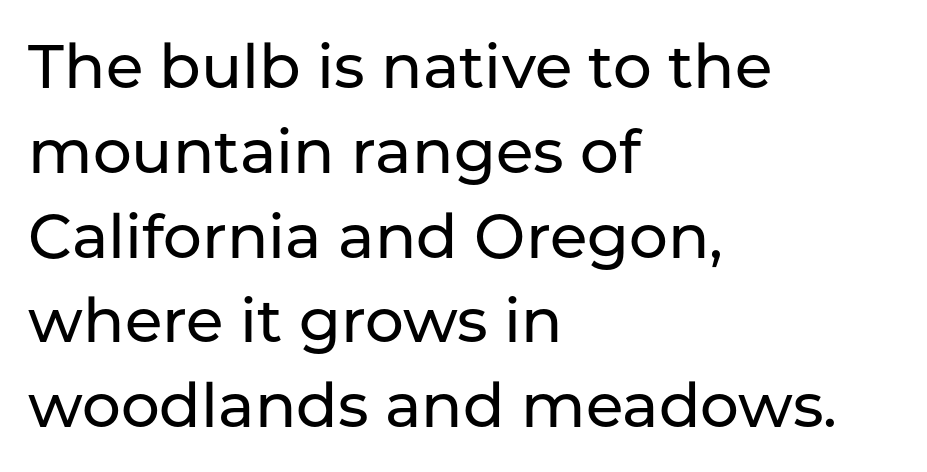
The image shows 61 px sans-serif type, upright; set left-aligned, normal line spacing (1.39x), normal letter spacing, not underlined; low stroke contrast and a medium x-height.
